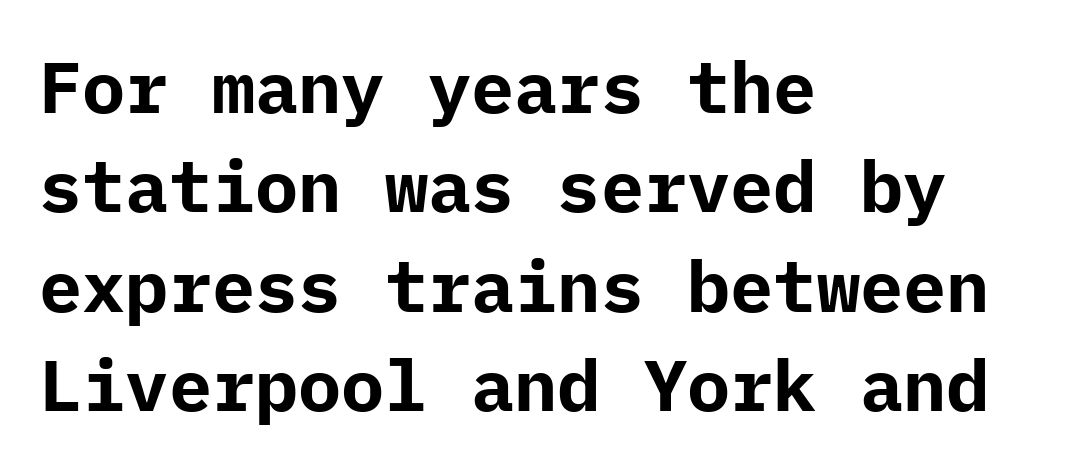
Glance below the letters and you will spot only blank space. Pretty heavy lettering here — definitely bold. You can tell from the bare stems that sans-serif type was used. Designer's note — italics off, roman on. Words appear dense and cohesive because spacing is normal.
